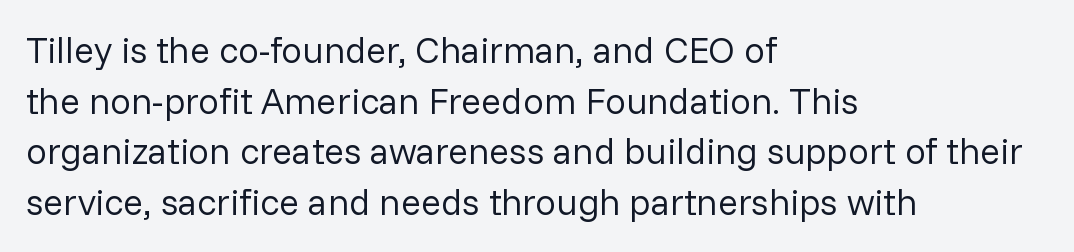
{"serif": "no", "italic": "no", "bold": "no", "weight": "regular", "width": "normal", "stroke_contrast": "low", "x_height": "medium", "monospaced": "no", "underline": "no", "align": "left", "line_spacing": "normal", "line_spacing_ratio": 1.37, "letter_spacing": "normal", "letter_spacing_em": 0.0, "glyph_px": 37}
